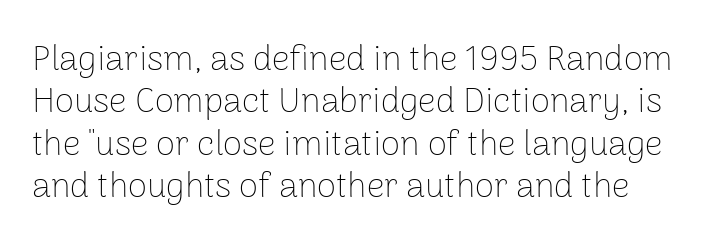
{"serif": "no", "italic": "no", "bold": "no", "weight": "thin", "width": "normal", "stroke_contrast": "low", "x_height": "medium", "monospaced": "no", "underline": "no", "line_spacing_ratio": 1.21, "letter_spacing": "normal", "letter_spacing_em": 0.0, "glyph_px": 35}
